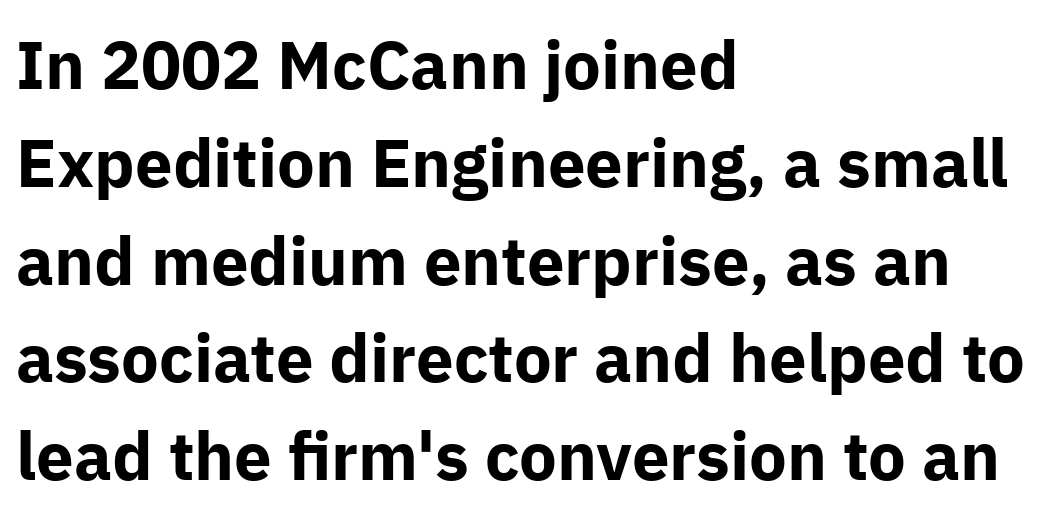
The image shows 67 px bold sans-serif type, upright; set left-aligned, normal line spacing (1.46x), normal letter spacing, not underlined; low stroke contrast and a medium x-height.
